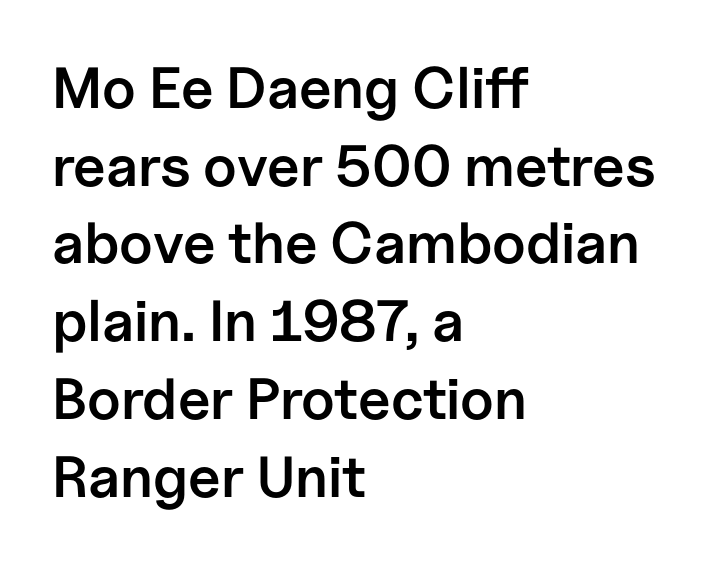
{"serif": "no", "italic": "no", "bold": "semi", "weight": "semibold", "width": "normal", "stroke_contrast": "low", "x_height": "medium", "monospaced": "no", "underline": "no", "align": "left", "line_spacing": "normal", "line_spacing_ratio": 1.34, "letter_spacing": "normal", "letter_spacing_em": 0.0, "glyph_px": 58}
